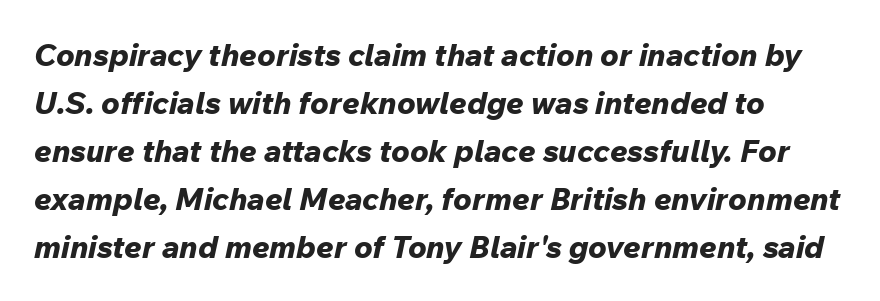
In terms of posture, this sample is oblique. Spacing verdict: proportional, widths tailored to each character. Observe the ordinary spacing: letters are neighbours, not strangers. Words float on clear page, feet unadorned. The letters are bold, with thick, heavy strokes.
